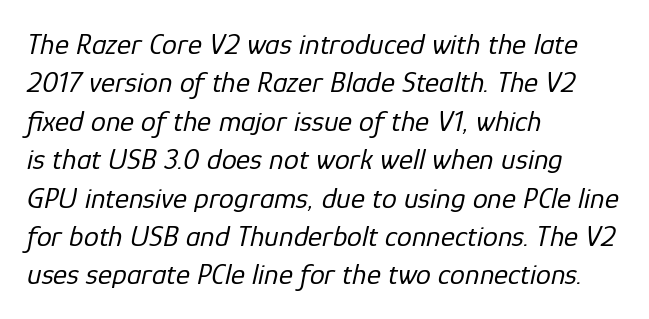
{"italic": "yes", "lean": "right", "slant_degrees": 12, "bold": "no", "weight": "regular", "width": "normal", "stroke_contrast": "low", "x_height": "medium", "monospaced": "no", "underline": "no", "align": "left", "line_spacing": "normal", "line_spacing_ratio": 1.28, "letter_spacing": "normal", "letter_spacing_em": 0.0, "glyph_px": 30}
